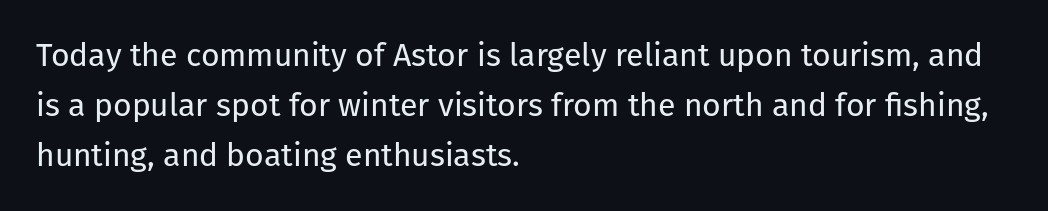
{"serif": "no", "italic": "no", "bold": "no", "weight": "regular", "width": "normal", "stroke_contrast": "low", "x_height": "medium", "monospaced": "no", "underline": "no", "align": "left", "line_spacing": "normal", "line_spacing_ratio": 1.56, "letter_spacing": "normal", "letter_spacing_em": 0.0, "glyph_px": 32}
